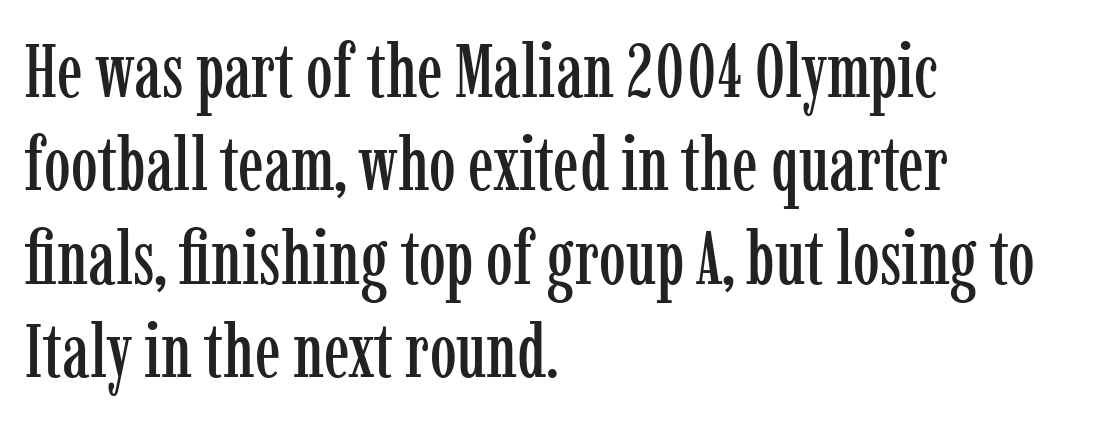
Letterform terminals end in serifs throughout the passage. Here the designer chose a conventional face with non-uniform glyph widths. It's the straight-up-and-down kind of type. Caption: multi-line text, flush left, ragged right. Look at the tracking — it's just the regular setting, nothing added.
